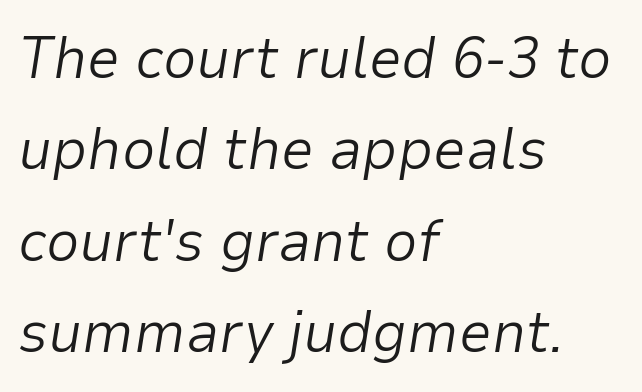
Q: Is the text bold? A: No.
Q: Is the text italic (slanted)? A: Yes, it leans right by about 9 degrees.
Q: Is the text underlined? A: No.
Q: How is the paragraph aligned? A: Left-aligned.
Q: Is the spacing between letters normal or unusually wide? A: Normal.
Q: Is the spacing between lines tight, normal or loose? A: Normal.
Q: Width (condensed, normal, or wide)? A: Normal.
Q: Stroke contrast? A: Low.
Q: x-height? A: Medium.
Q: Monospaced? A: No.
